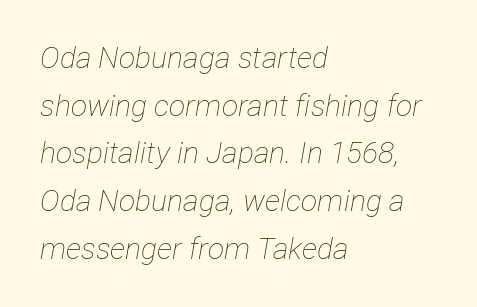
If you drew a line through each stem, it would be angled. The ragged edge is on the right, which tells us the setting is flush left. Do the characters align in a grid? No, the font is proportional. Underlining? Definitely not there. Is the letter spacing exaggerated? No — it looks like the ordinary default. The designer left line spacing at the default.
